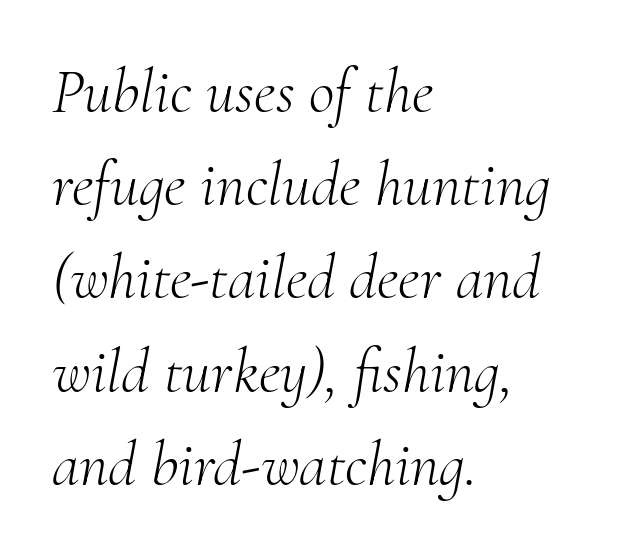
Q: Is the text bold? A: No.
Q: Is the text italic (slanted)? A: Yes, it leans right by about 10 degrees.
Q: Is the typeface a serif or a sans-serif typeface? A: Serif.
Q: Is the text underlined? A: No.
Q: How is the paragraph aligned? A: Left-aligned.
Q: Is the spacing between letters normal or unusually wide? A: Normal.
Q: Is the spacing between lines tight, normal or loose? A: Normal.
Q: Width (condensed, normal, or wide)? A: Normal.
Q: Stroke contrast? A: Medium.
Q: x-height? A: Small.
Q: Monospaced? A: No.
